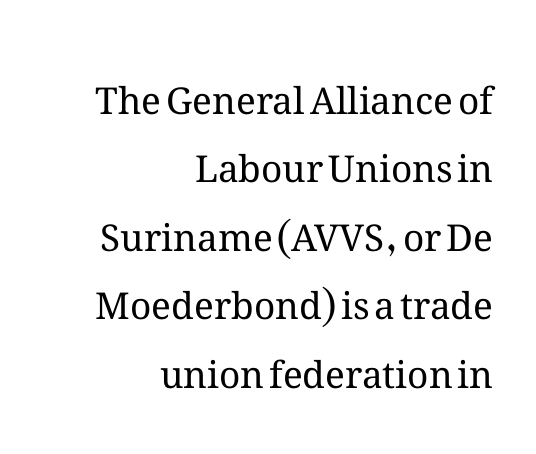
Q: Is the text bold? A: No.
Q: Is the text italic (slanted)? A: No, it is upright.
Q: Is the text underlined? A: No.
Q: How is the paragraph aligned? A: Right-aligned.
Q: Is the spacing between letters normal or unusually wide? A: Normal.
Q: Width (condensed, normal, or wide)? A: Normal.
Q: Stroke contrast? A: Medium.
Q: x-height? A: Medium.
Q: Monospaced? A: No.
